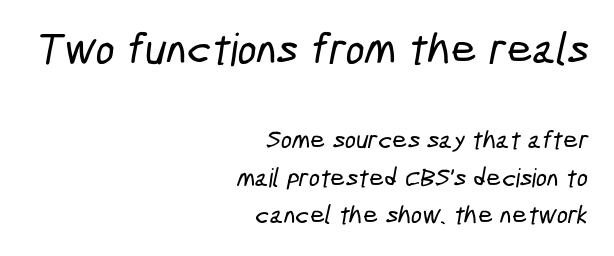
Looks like regular typesetting: each glyph gets only the width it needs. Whoever set this chose a conventional vertical rhythm. Characters follow at the spacing the type designer built in. The rendering shrinks the type as you move from the upper chunk to the lower. Glance below the letters and you will spot only blank space. Serif or sans? Sans — the stroke terminals are bare.
